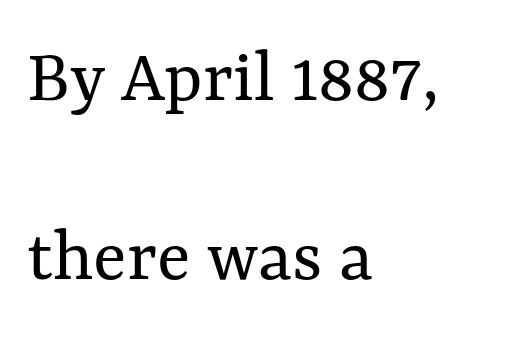
{"italic": "no", "bold": "no", "weight": "regular", "width": "normal", "stroke_contrast": "medium", "x_height": "medium", "monospaced": "no", "underline": "no", "align": "left", "line_spacing": "loose", "line_spacing_ratio": 2.29, "letter_spacing": "normal", "letter_spacing_em": 0.0, "glyph_px": 78}
